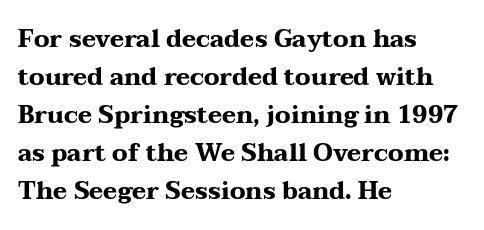
The space between consecutive lines is moderate. Alignment: flush left. The passage shown is not underscored anywhere. The type is set solid horizontally, with unmodified tracking. The characters look thick and weighty, a clear bold. Unlike italic type, these characters show no tilt at all.
